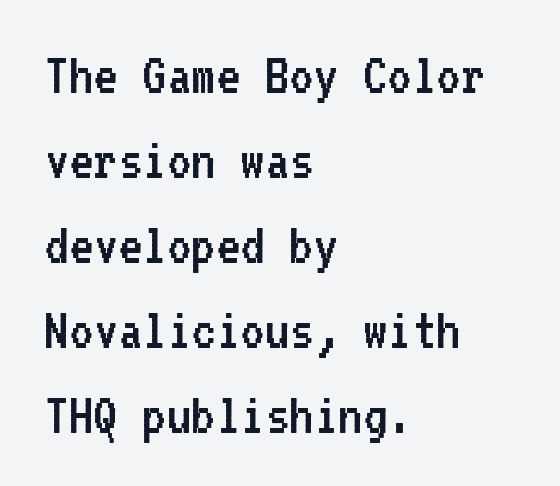
{"serif": "no", "italic": "no", "bold": "no", "weight": "regular", "width": "normal", "stroke_contrast": "low", "x_height": "medium", "monospaced": "yes", "underline": "no", "align": "left", "line_spacing": "normal", "line_spacing_ratio": 1.44, "letter_spacing": "normal", "letter_spacing_em": 0.0, "glyph_px": 59}
